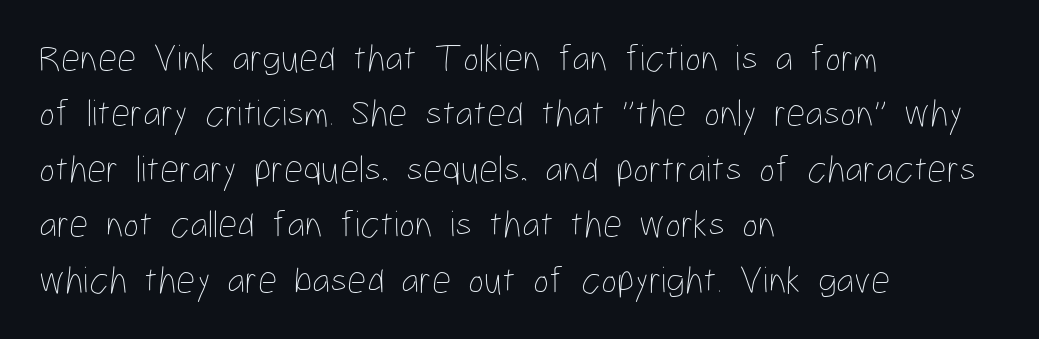
Q: Is the text bold? A: No.
Q: Is the text italic (slanted)? A: No, it is upright.
Q: Is the text underlined? A: No.
Q: How is the paragraph aligned? A: Left-aligned.
Q: Is the spacing between letters normal or unusually wide? A: Normal.
Q: Is the spacing between lines tight, normal or loose? A: Normal.
Q: Width (condensed, normal, or wide)? A: Condensed.
Q: Stroke contrast? A: Low.
Q: x-height? A: Medium.
Q: Monospaced? A: No.
